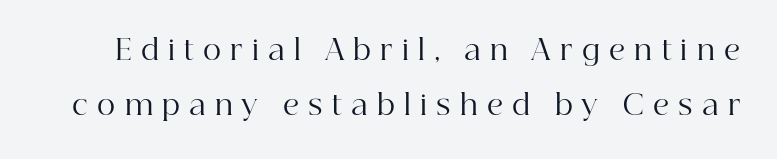
{"serif": "yes", "italic": "no", "bold": "no", "weight": "regular", "width": "normal", "stroke_contrast": "high", "x_height": "medium", "monospaced": "no", "underline": "no", "line_spacing": "loose", "line_spacing_ratio": 1.98, "letter_spacing": "wide", "letter_spacing_em": 0.33, "glyph_px": 28}
